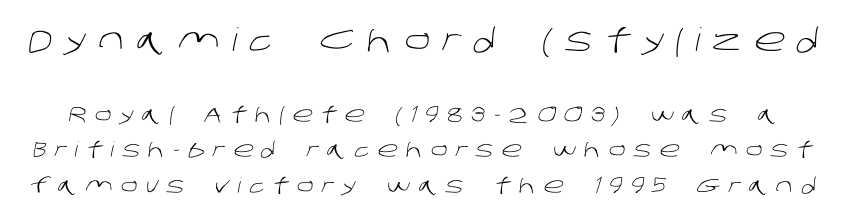
The image shows 32 px light sans-serif type; set normal line spacing (1.69x), unusually wide letter spacing (+0.39 em), not underlined; the first (top) block is 1.52x larger; low stroke contrast and a large x-height.
